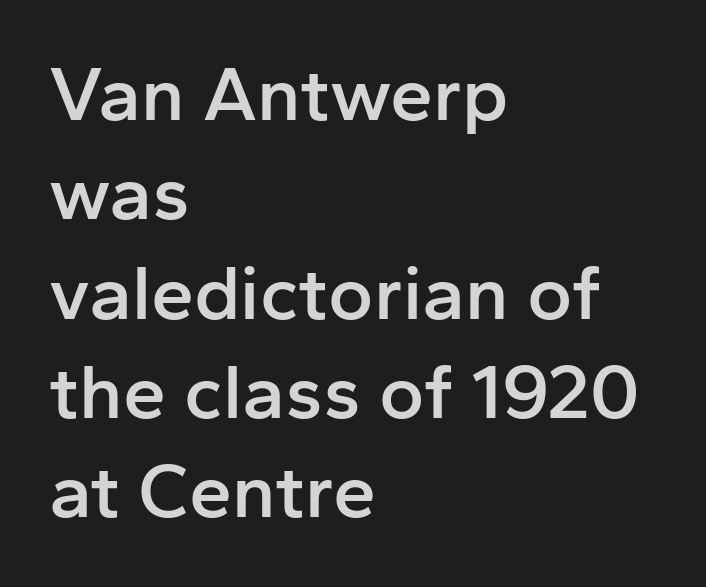
This is roman type, the default non-slanted kind. Stems and bowls a touch heavier than normal — semibold. Regular leading. Which margin do the lines hug? The left one — the right edge is uneven.
